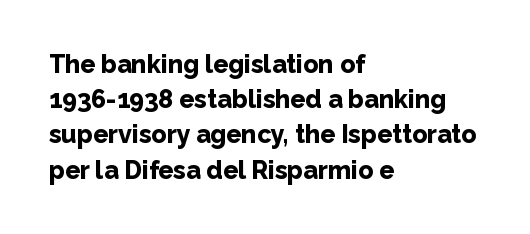
{"italic": "no", "bold": "yes", "underline": "no", "align": "left", "line_spacing": "normal", "line_spacing_ratio": 1.41, "letter_spacing": "normal", "letter_spacing_em": 0.0, "glyph_px": 25}
